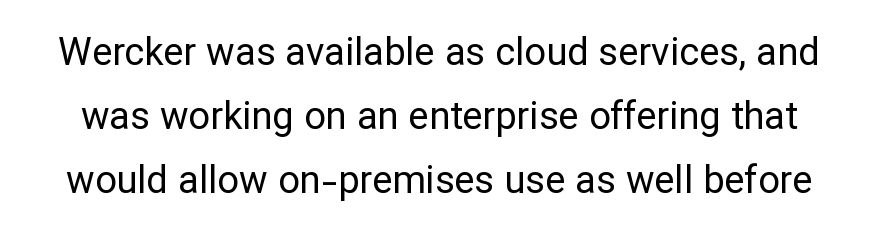
The image shows 38 px regular-weight sans-serif type, upright; set normal line spacing (1.68x), normal letter spacing, not underlined; low stroke contrast and a medium x-height.
